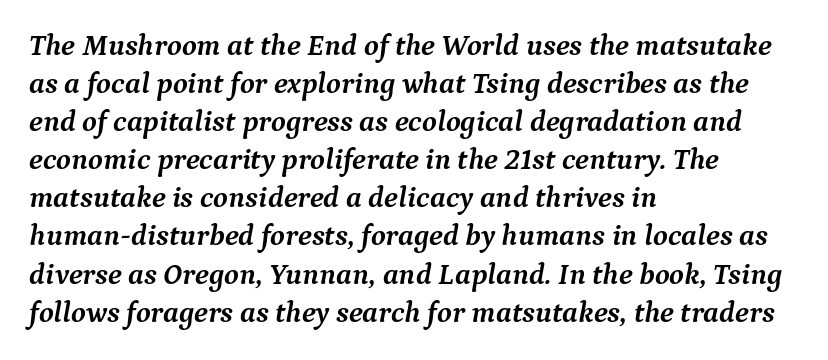
Does the lettering tilt? It does — this is italic. The zone under the glyphs is completely vacant. Spacing verdict: proportional, widths tailored to each character. These lines stack with their left ends in a neat column. The passage shown is emphatically bold.
